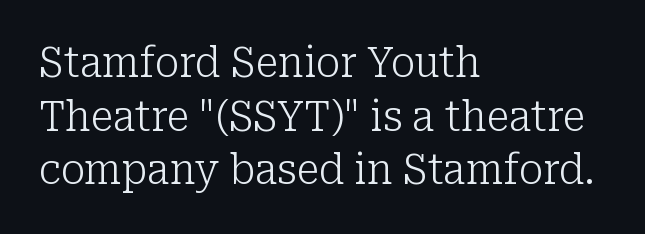
Check where the strokes stop: tiny serifs finish them off. Every row of glyphs begins at an identical x-position on the left. Baseline-to-baseline distance is the conventional proportion of letter height. Students, note that the glyphs here touch the page at normal intervals.
